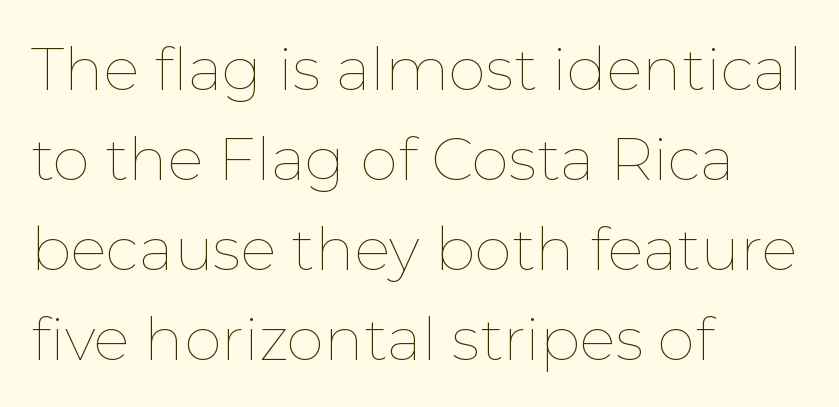
Q: Is the text bold? A: No.
Q: Is the text italic (slanted)? A: No, it is upright.
Q: Is the text underlined? A: No.
Q: How is the paragraph aligned? A: Left-aligned.
Q: Is the spacing between letters normal or unusually wide? A: Normal.
Q: Is the spacing between lines tight, normal or loose? A: Normal.
Q: Width (condensed, normal, or wide)? A: Normal.
Q: Stroke contrast? A: Low.
Q: x-height? A: Medium.
Q: Monospaced? A: No.
